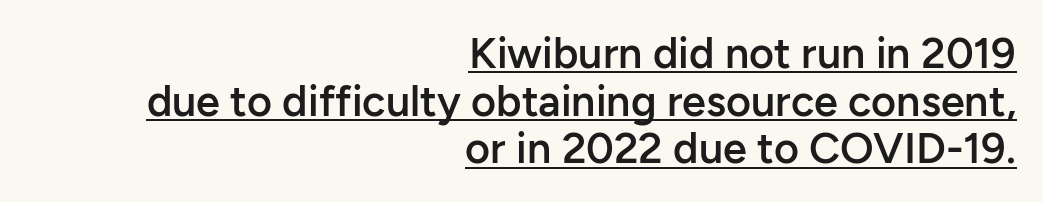
Notice how the passage keeps a crisp vertical edge on the right only. Tracking value appears to be zero — textbook default spacing. Each glyph is drawn with semibold strokes, heavier than normal yet not fully bold. Quick note: underline on. Here the designer chose a conventional face with non-uniform glyph widths.
